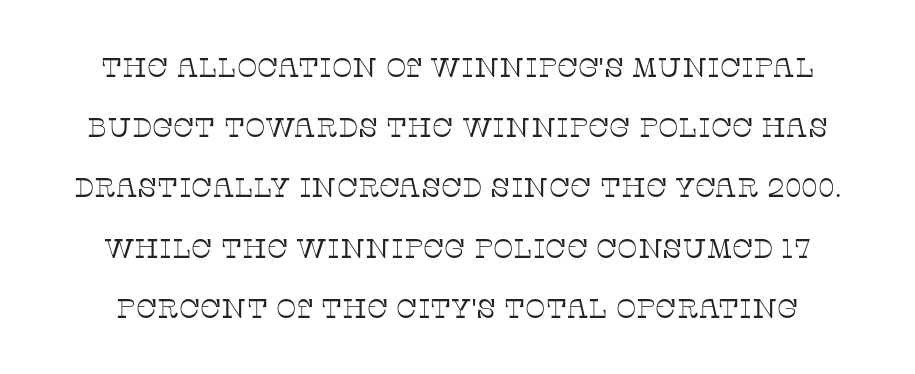
Observe the ordinary spacing: letters are neighbours, not strangers. The space directly below the letters is spotless. Successive baselines arrive slowly, with a big drop between each. Think standard paragraph weight, or any step lighter than that. Tall strokes in this sample are plumb rather than angled.
